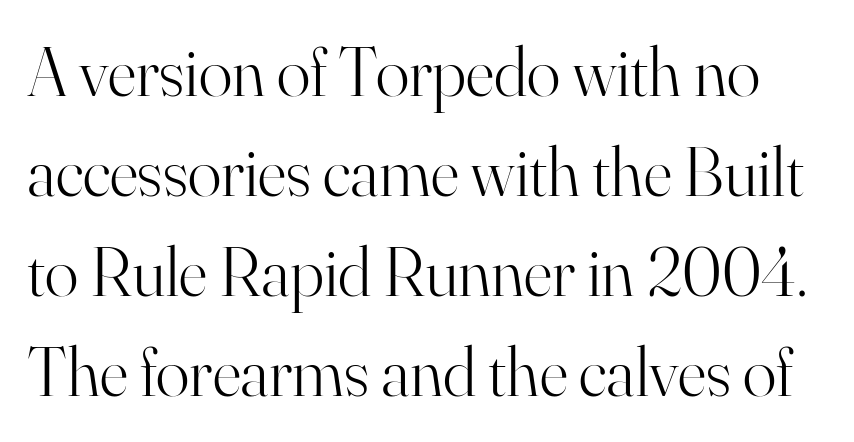
Honestly, there is no underline to notice here at all. Each letter keeps its own natural width here, so spacing adapts to shape. When letters stand straight like this, we call the style roman or upright. The font is comparable to plain body text, perhaps lighter. You could call the tracking neutral — neither tight nor loose.
